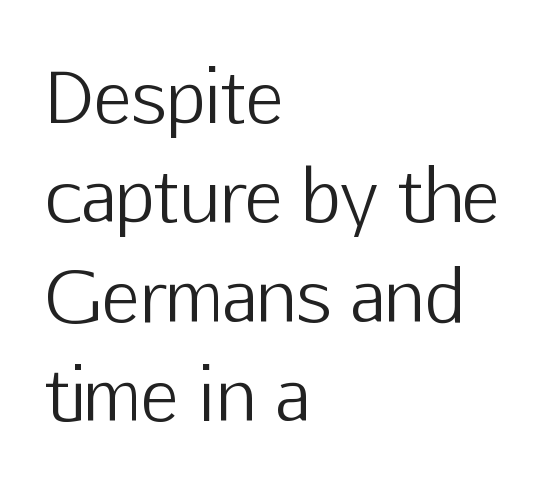
{"serif": "no", "italic": "no", "bold": "no", "weight": "light", "width": "normal", "stroke_contrast": "low", "x_height": "medium", "monospaced": "no", "underline": "no", "align": "left", "line_spacing": "normal", "line_spacing_ratio": 1.38, "letter_spacing": "normal", "letter_spacing_em": 0.0, "glyph_px": 72}
